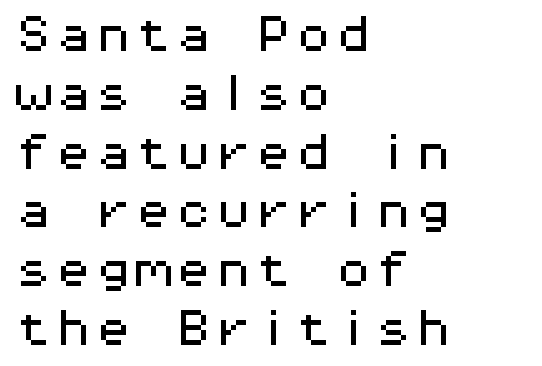
One glance says typical: line gaps are just what's usual. Only glyphs here, with clear space below each row. Default kerning and tracking; the words read as compact shapes. This sample has the even, mechanical cadence of fixed-width lettering. The type family on display is of the sans-serif kind. Is the block centered? No — it sits flush against the left margin.
